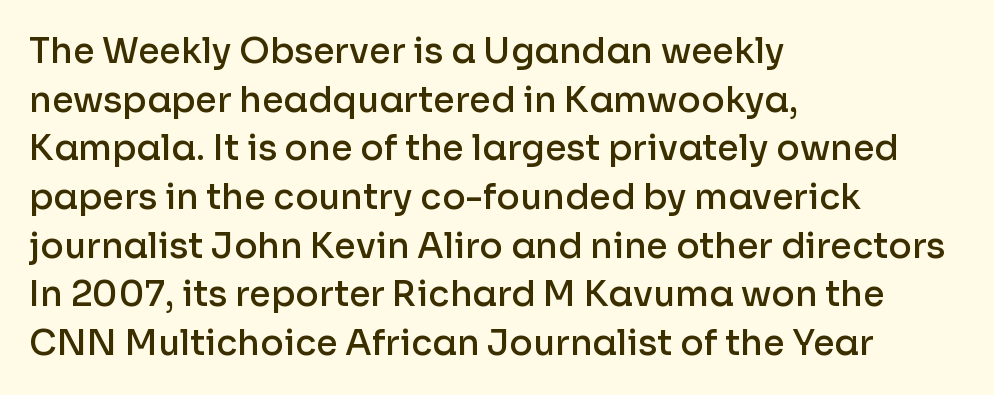
The image shows 35 px semibold sans-serif type, upright; set left-aligned, normal line spacing (1.39x), normal letter spacing, not underlined; low stroke contrast and a medium x-height.
